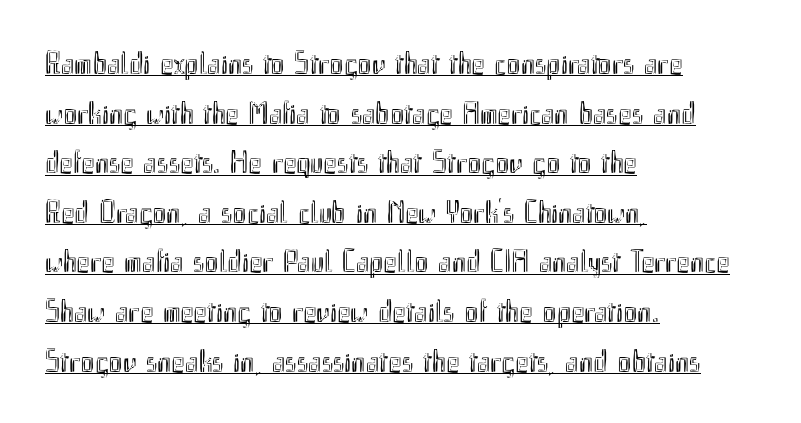
{"italic": "no", "width": "condensed", "x_height": "small", "monospaced": "no", "underline": "yes", "align": "left", "line_spacing": "normal", "line_spacing_ratio": 1.55, "letter_spacing": "normal", "letter_spacing_em": 0.0, "glyph_px": 32}
